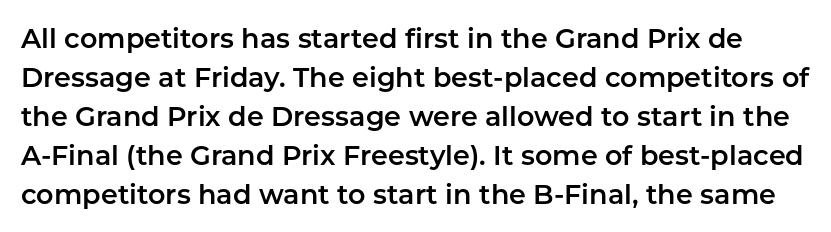
{"italic": "no", "underline": "no", "line_spacing": "normal", "line_spacing_ratio": 1.44, "letter_spacing": "normal", "letter_spacing_em": 0.0, "glyph_px": 27}
